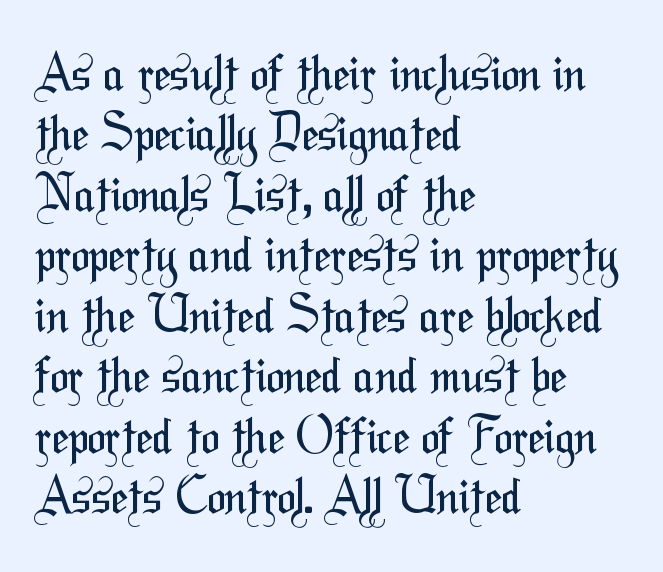
The image shows 48 px regular-weight, condensed sans-serif type; set left-aligned, normal line spacing (1.26x), normal letter spacing, not underlined; medium stroke contrast and a medium x-height.
